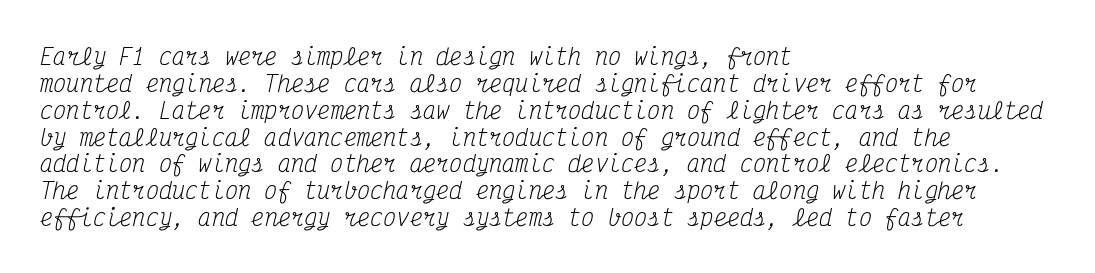
{"italic": "yes", "lean": "right", "slant_degrees": 12, "bold": "no", "underline": "no", "align": "left", "line_spacing_ratio": 1.22, "letter_spacing": "normal", "letter_spacing_em": 0.0, "glyph_px": 22}
